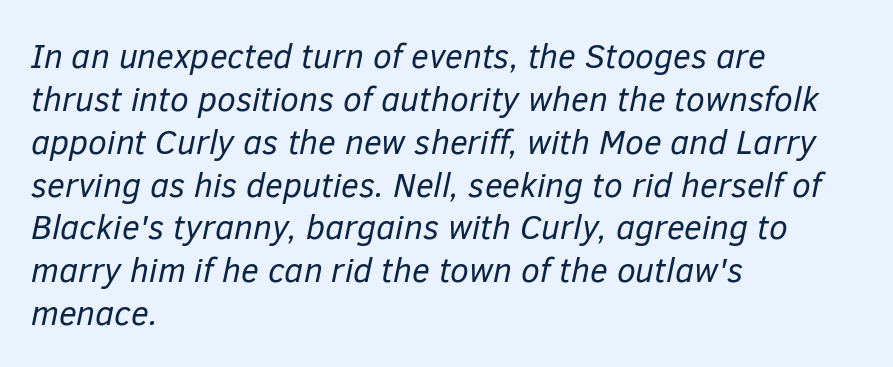
The image shows 34 px regular-weight type, italic (leaning right); set left-aligned, normal line spacing (1.26x), normal letter spacing, not underlined; low stroke contrast and a medium x-height.
